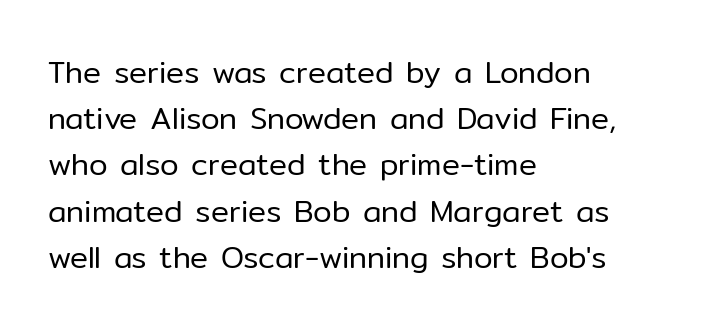
{"serif": "no", "italic": "no", "bold": "no", "weight": "regular", "width": "normal", "stroke_contrast": "low", "x_height": "medium", "monospaced": "no", "underline": "no", "align": "left", "line_spacing": "normal", "line_spacing_ratio": 1.54, "letter_spacing": "normal", "letter_spacing_em": 0.0, "glyph_px": 30}
